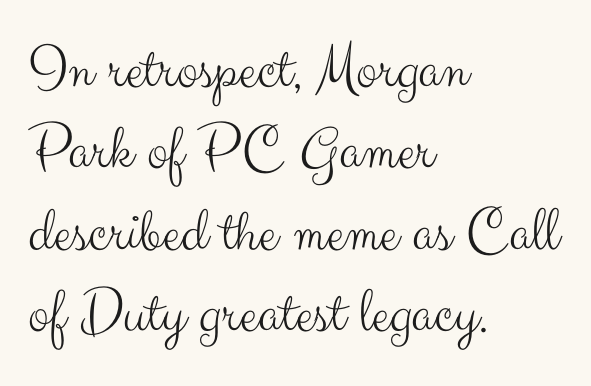
Q: Is the text bold? A: No.
Q: Is the text italic (slanted)? A: Yes.
Q: Is the typeface a serif or a sans-serif typeface? A: Sans-serif.
Q: Is the text underlined? A: No.
Q: How is the paragraph aligned? A: Left-aligned.
Q: Is the spacing between letters normal or unusually wide? A: Normal.
Q: Is the spacing between lines tight, normal or loose? A: Normal.
Q: Width (condensed, normal, or wide)? A: Normal.
Q: Stroke contrast? A: Medium.
Q: x-height? A: Small.
Q: Monospaced? A: No.
